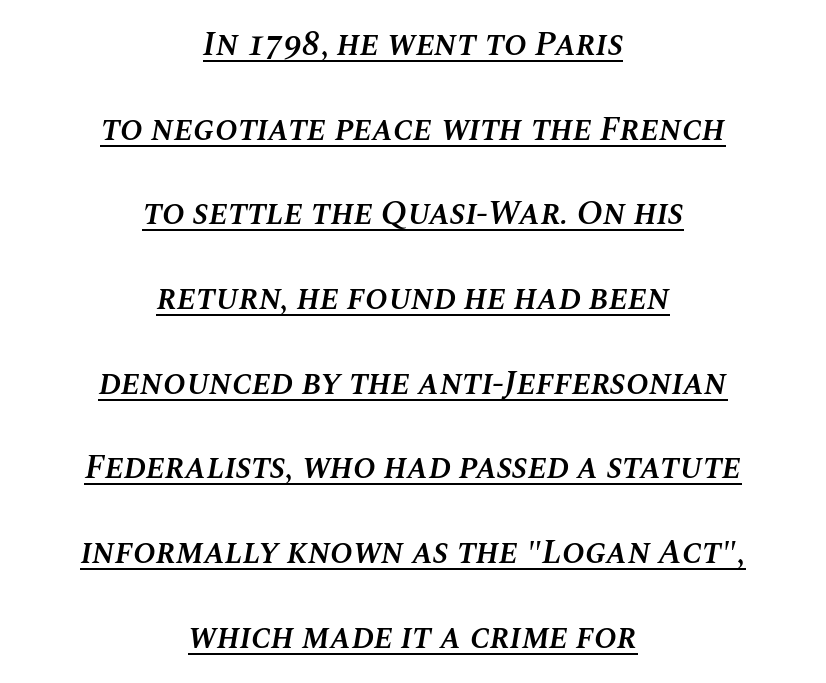
The font is running at a semibold setting, under full bold. Caption: multi-line text, centered on the measure. Does a line run under the words? Yes, clearly. The typography opts for an oblique posture over an upright one. The tracking reads as untouched default to a designer's eye.
